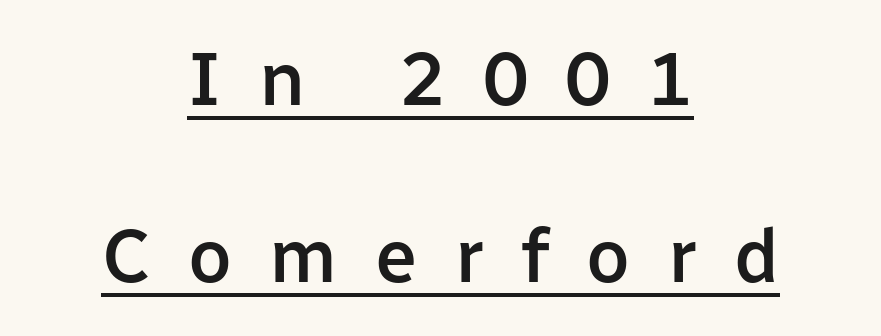
{"serif": "no", "italic": "no", "bold": "semi", "weight": "semibold", "width": "normal", "stroke_contrast": "low", "x_height": "medium", "monospaced": "no", "underline": "yes", "align": "center", "line_spacing": "loose", "line_spacing_ratio": 2.33, "letter_spacing": "wide", "letter_spacing_em": 0.49, "glyph_px": 76}
